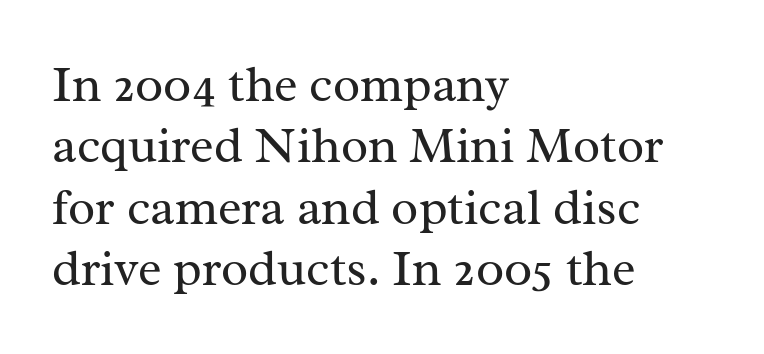
Q: Is the text bold? A: No.
Q: Is the text italic (slanted)? A: No, it is upright.
Q: Is the typeface a serif or a sans-serif typeface? A: Serif.
Q: Is the text underlined? A: No.
Q: How is the paragraph aligned? A: Left-aligned.
Q: Is the spacing between letters normal or unusually wide? A: Normal.
Q: Width (condensed, normal, or wide)? A: Normal.
Q: Stroke contrast? A: Medium.
Q: x-height? A: Medium.
Q: Monospaced? A: No.
